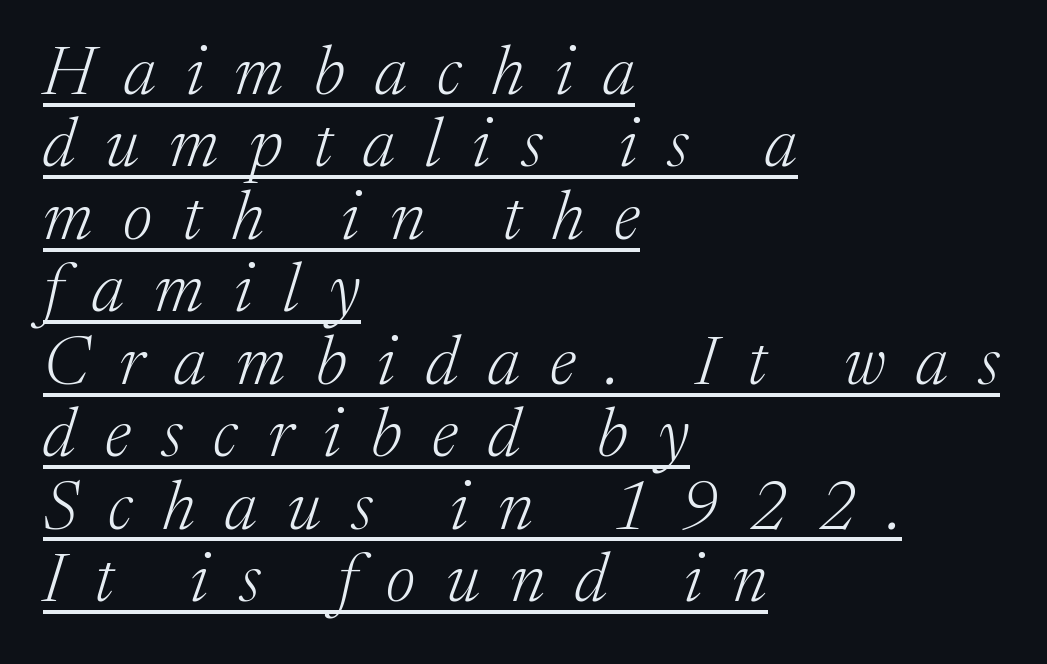
Whoever set this chose condensed vertical rhythm over breathing room. In designer terms, the underline attribute is active on this setting. Letters have the restrained weight of plain body copy at most. This sample is left-justified, so line endings fall wherever the words run out.
